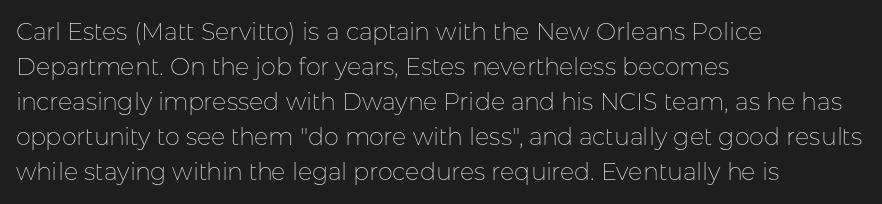
{"italic": "no", "bold": "no", "underline": "no", "align": "left", "line_spacing": "normal", "line_spacing_ratio": 1.46, "letter_spacing": "normal", "letter_spacing_em": 0.0, "glyph_px": 24}
